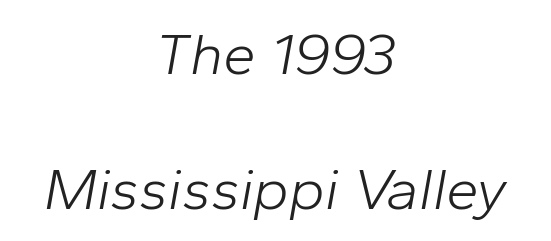
The image shows 59 px light type, italic (leaning right); set centered, loose line spacing (2.28x), normal letter spacing, not underlined; low stroke contrast and a medium x-height.
